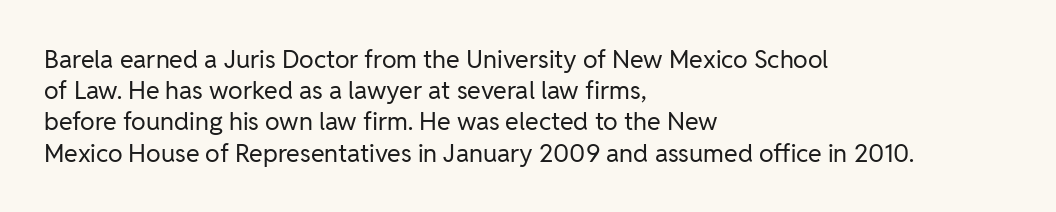
{"italic": "no", "bold": "no", "underline": "no", "align": "left", "line_spacing": "normal", "line_spacing_ratio": 1.25, "letter_spacing": "normal", "letter_spacing_em": 0.0, "glyph_px": 25}
